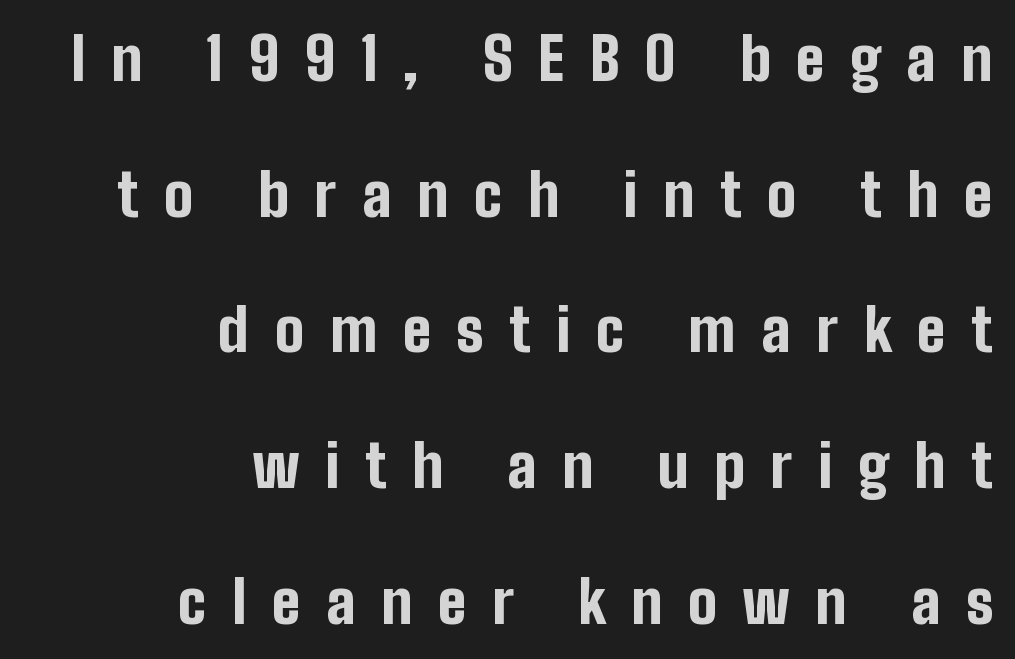
Q: Is the text bold? A: Yes.
Q: Is the text italic (slanted)? A: No, it is upright.
Q: Is the typeface a serif or a sans-serif typeface? A: Sans-serif.
Q: Is the text underlined? A: No.
Q: How is the paragraph aligned? A: Right-aligned.
Q: Is the spacing between letters normal or unusually wide? A: Unusually wide.
Q: Is the spacing between lines tight, normal or loose? A: Loose.
Q: Width (condensed, normal, or wide)? A: Condensed.
Q: Stroke contrast? A: Low.
Q: x-height? A: Medium.
Q: Monospaced? A: No.
